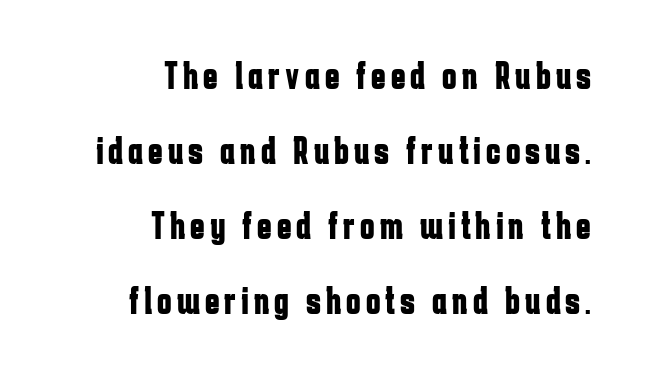
{"serif": "no", "italic": "no", "bold": "yes", "weight": "bold", "width": "condensed", "stroke_contrast": "low", "x_height": "medium", "monospaced": "no", "underline": "no", "align": "right", "line_spacing": "loose", "line_spacing_ratio": 1.92, "glyph_px": 39}
